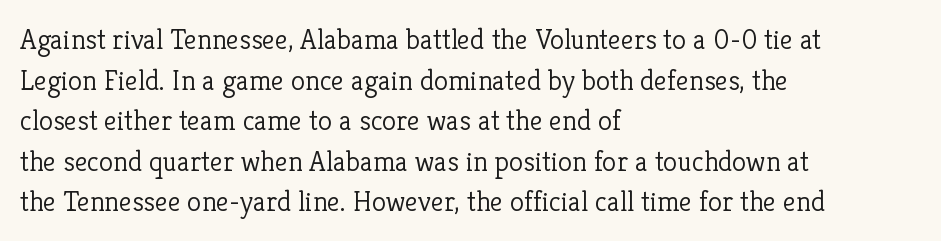
The image shows 29 px light serif type, upright; set left-aligned, normal line spacing (1.4x), normal letter spacing, not underlined; low stroke contrast and a medium x-height.
